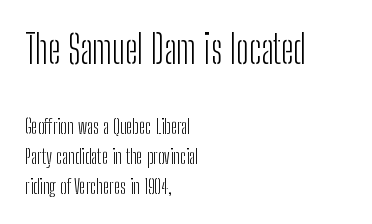
{"serif": "no", "italic": "no", "bold": "no", "weight": "light", "width": "condensed", "stroke_contrast": "low", "x_height": "medium", "monospaced": "no", "underline": "no", "align": "left", "line_spacing": "normal", "line_spacing_ratio": 1.49, "letter_spacing": "normal", "letter_spacing_em": 0.0, "larger_block": "first", "size_ratio": 1.95, "glyph_px": 39}
